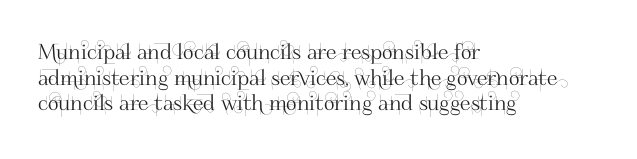
Q: Is the text italic (slanted)? A: No, it is upright.
Q: Is the text underlined? A: No.
Q: How is the paragraph aligned? A: Left-aligned.
Q: Is the spacing between letters normal or unusually wide? A: Normal.
